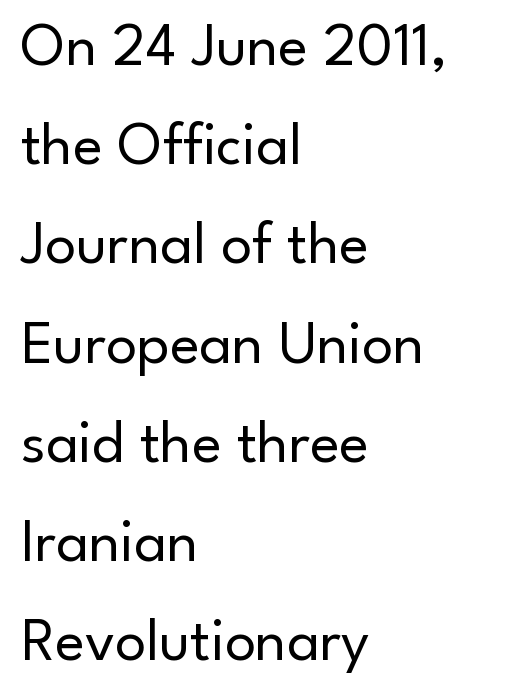
In terms of posture, this sample is upright. This rendering features lettering with no underline. No chunkiness to these letters — they're not bold. One glance says typical: line gaps are just what's usual.
